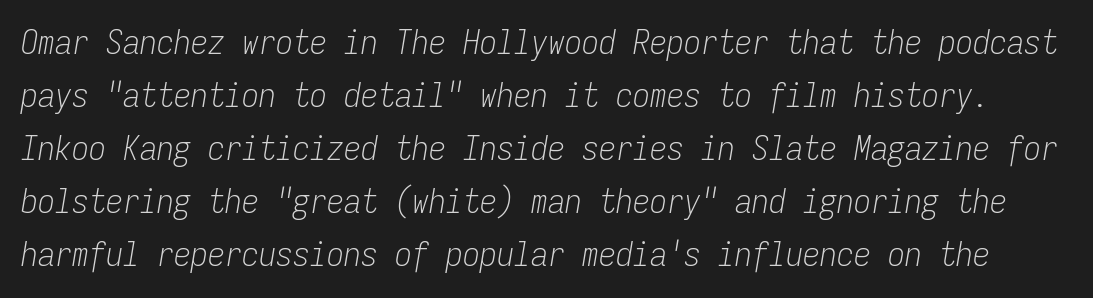
The image shows 34 px light, condensed type, italic (leaning right), monospaced; set normal line spacing (1.56x), normal letter spacing, not underlined; low stroke contrast and a medium x-height.
